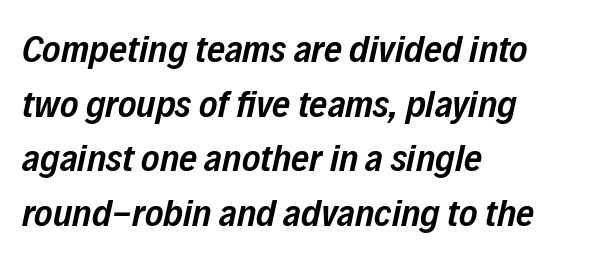
Q: Is the text bold? A: Semi-bold.
Q: Is the text italic (slanted)? A: Yes, it leans right by about 12 degrees.
Q: Is the text underlined? A: No.
Q: How is the paragraph aligned? A: Left-aligned.
Q: Is the spacing between letters normal or unusually wide? A: Normal.
Q: Is the spacing between lines tight, normal or loose? A: Normal.
Q: Width (condensed, normal, or wide)? A: Condensed.
Q: Stroke contrast? A: Low.
Q: x-height? A: Medium.
Q: Monospaced? A: No.
